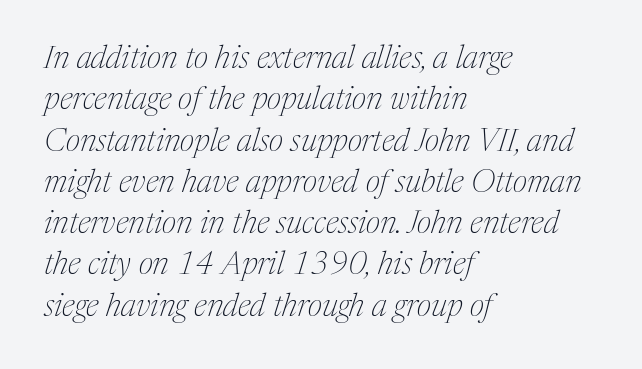
Q: Is the text bold? A: No.
Q: Is the text italic (slanted)? A: Yes, it leans right by about 17 degrees.
Q: Is the typeface a serif or a sans-serif typeface? A: Serif.
Q: Is the text underlined? A: No.
Q: How is the paragraph aligned? A: Left-aligned.
Q: Is the spacing between letters normal or unusually wide? A: Normal.
Q: Is the spacing between lines tight, normal or loose? A: Normal.
Q: Width (condensed, normal, or wide)? A: Normal.
Q: Stroke contrast? A: Medium.
Q: x-height? A: Medium.
Q: Monospaced? A: No.
